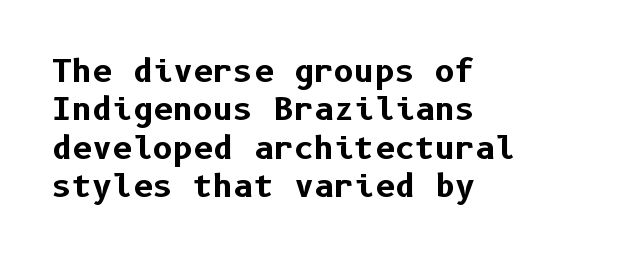
Q: Is the text bold? A: Yes.
Q: Is the text italic (slanted)? A: No, it is upright.
Q: Is the typeface a serif or a sans-serif typeface? A: Sans-serif.
Q: Is the text underlined? A: No.
Q: How is the paragraph aligned? A: Left-aligned.
Q: Is the spacing between letters normal or unusually wide? A: Normal.
Q: Width (condensed, normal, or wide)? A: Normal.
Q: Stroke contrast? A: Low.
Q: x-height? A: Medium.
